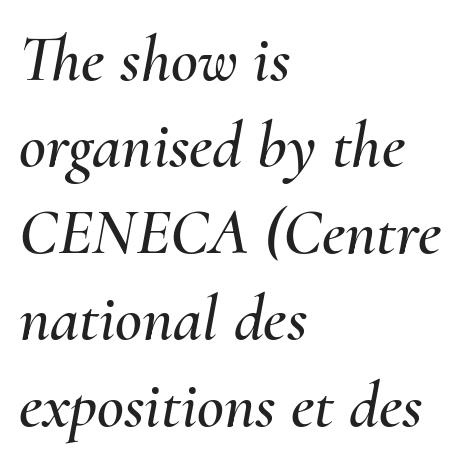
Q: Is the text italic (slanted)? A: Yes, it leans right by about 10 degrees.
Q: Is the text underlined? A: No.
Q: How is the paragraph aligned? A: Left-aligned.
Q: Is the spacing between letters normal or unusually wide? A: Normal.
Q: Is the spacing between lines tight, normal or loose? A: Normal.
Q: Width (condensed, normal, or wide)? A: Normal.
Q: Stroke contrast? A: Medium.
Q: x-height? A: Small.
Q: Monospaced? A: No.
